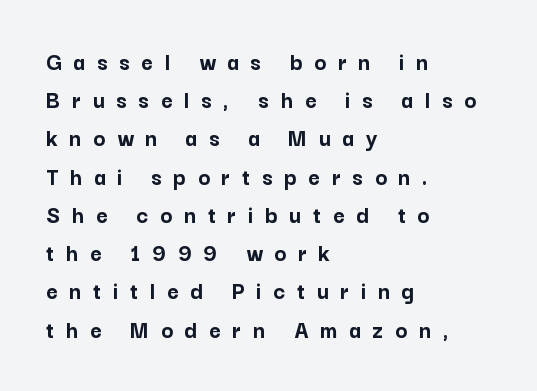
Q: Is the text bold? A: Yes.
Q: Is the text italic (slanted)? A: No, it is upright.
Q: Is the text underlined? A: No.
Q: How is the paragraph aligned? A: Left-aligned.
Q: Is the spacing between letters normal or unusually wide? A: Unusually wide.
Q: Is the spacing between lines tight, normal or loose? A: Normal.
